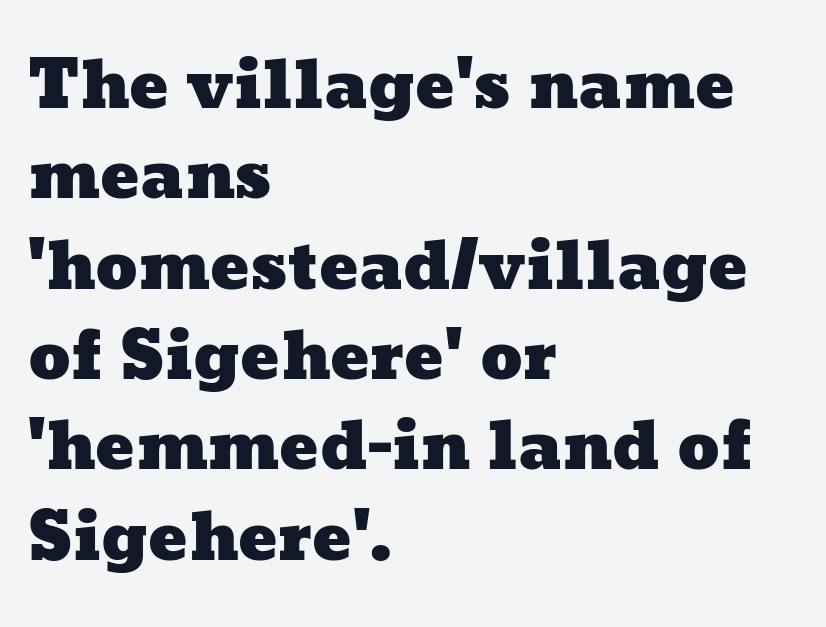
Q: Is the text underlined? A: No.
Q: How is the paragraph aligned? A: Left-aligned.
Q: Is the spacing between letters normal or unusually wide? A: Normal.
Q: Is the spacing between lines tight, normal or loose? A: Normal.
Q: Width (condensed, normal, or wide)? A: Wide.
Q: Stroke contrast? A: Low.
Q: x-height? A: Medium.
Q: Monospaced? A: No.
